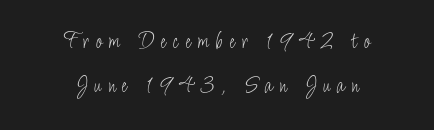
The image shows 24 px text type; set centered, line spacing 1.85x, unusually wide letter spacing (+0.27 em), not underlined.
